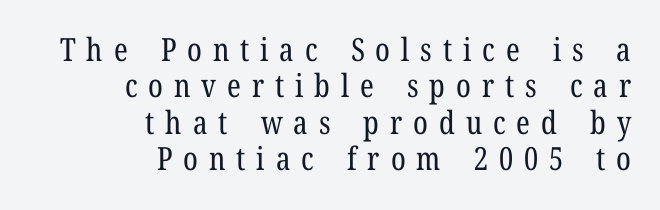
The image shows 32 px regular-weight, condensed serif type, upright; set right-aligned, tight line spacing (1.14x), unusually wide letter spacing (+0.34 em), not underlined; low stroke contrast and a medium x-height.
